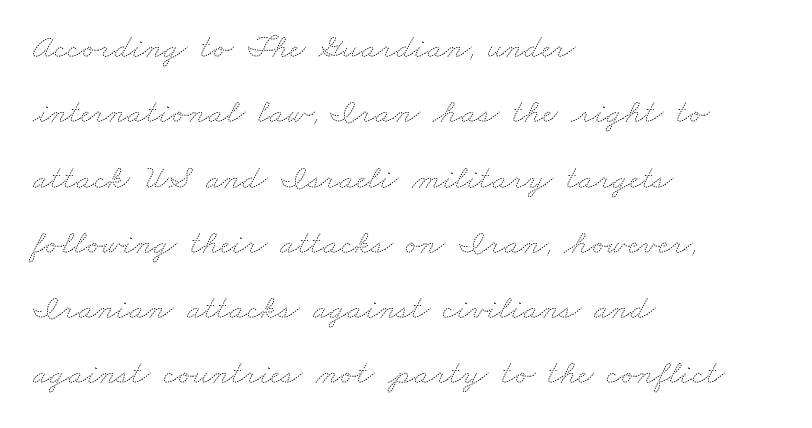
Leading is clearly above the norm, producing a sparse column. Do the characters align in a grid? No, the font is proportional. Just letters on the line, the space beneath them empty. A quiet, ordinary-to-light weight characterises the typeface. This rendering leaves character spacing at its baseline value.
